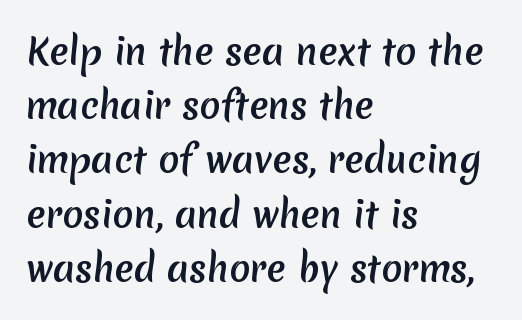
Q: Is the typeface a serif or a sans-serif typeface? A: Sans-serif.
Q: Is the text underlined? A: No.
Q: How is the paragraph aligned? A: Left-aligned.
Q: Is the spacing between letters normal or unusually wide? A: Normal.
Q: Is the spacing between lines tight, normal or loose? A: Normal.
Q: Width (condensed, normal, or wide)? A: Normal.
Q: Stroke contrast? A: Medium.
Q: x-height? A: Medium.
Q: Monospaced? A: No.
